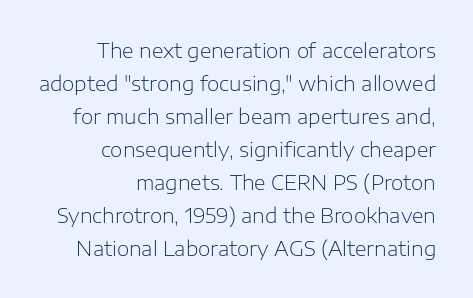
This is the regular roman posture of the typeface. Look at the tracking — it's just the regular setting, nothing added. Layout note: lines flush right. Unmarked baselines from the first word to the last. If you measured baseline to baseline, you'd find a middling distance. The cut favours lightness, reaching ordinary text weight at its darkest.
